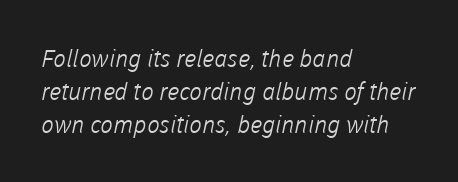
Type without underlining. Successive baselines arrive at the customary interval. The typesetting does not lean heavy: it is not bold. The text block is weighted toward the left margin, trailing off unevenly rightward. The horizontal fit of the characters is conventional and even.
